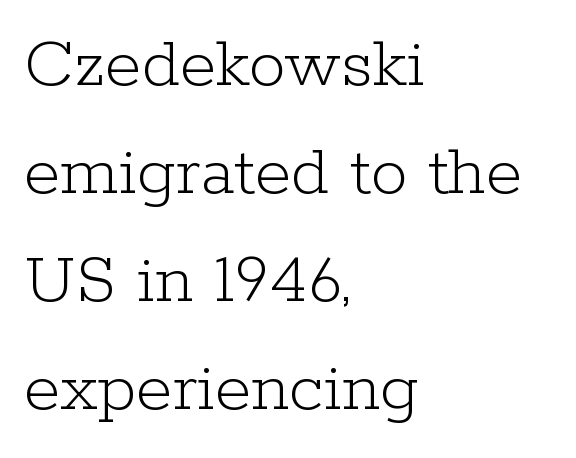
The image shows 74 px light serif type, upright; set left-aligned, normal line spacing (1.46x), normal letter spacing, not underlined; low stroke contrast and a medium x-height.
